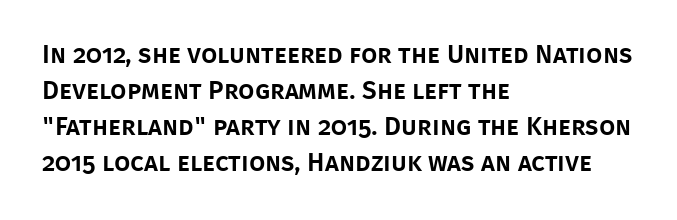
{"italic": "no", "underline": "no", "align": "left", "line_spacing": "normal", "line_spacing_ratio": 1.39, "letter_spacing": "normal", "letter_spacing_em": 0.0, "glyph_px": 26}
